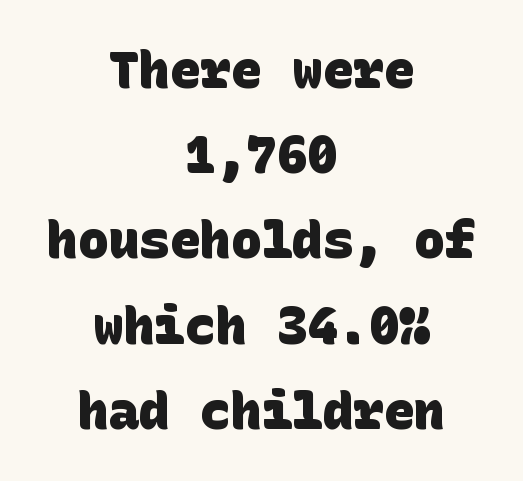
Short and long lines alike share a common midpoint. Each row of text sits above clean, open space. Inter-character spacing is left at the font's built-in metrics. The passage shown stacks its lines at a standard gap. This is heavy type, rendered in bold. Classification — sans serif.
